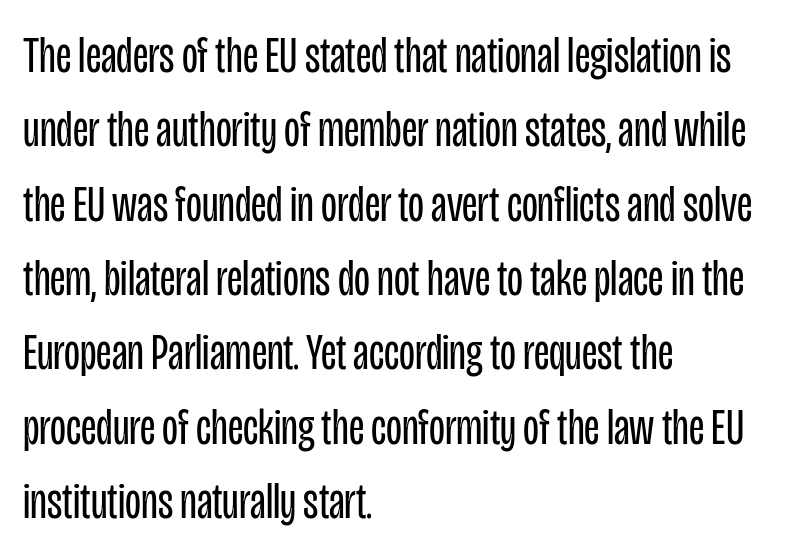
The image shows 52 px regular-weight, condensed sans-serif type, upright; set left-aligned, normal line spacing (1.43x), normal letter spacing, not underlined; low stroke contrast and a large x-height.
